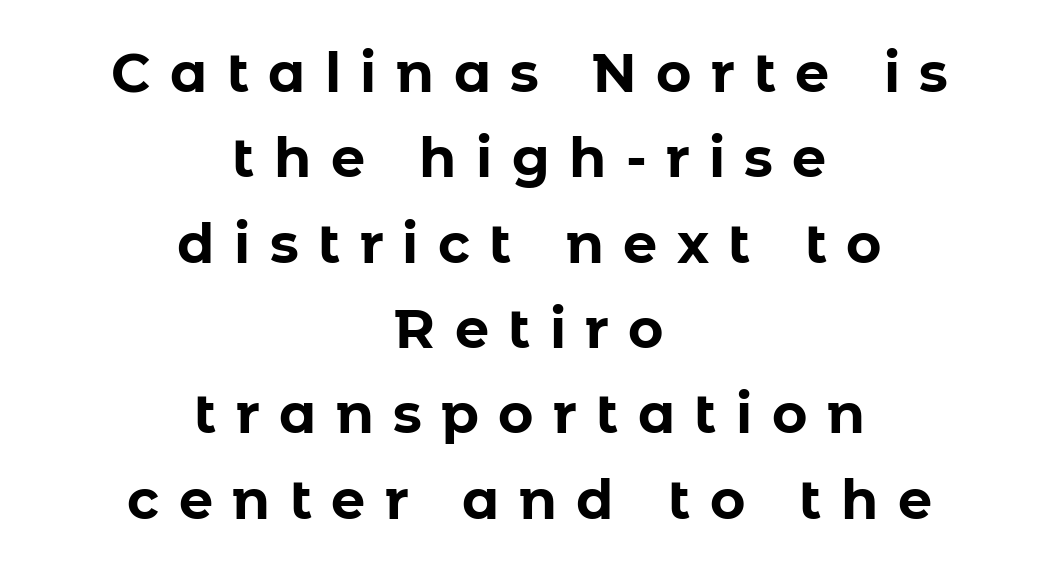
Q: Is the text bold? A: Yes.
Q: Is the text italic (slanted)? A: No, it is upright.
Q: Is the typeface a serif or a sans-serif typeface? A: Sans-serif.
Q: Is the text underlined? A: No.
Q: How is the paragraph aligned? A: Centered.
Q: Is the spacing between letters normal or unusually wide? A: Unusually wide.
Q: Is the spacing between lines tight, normal or loose? A: Normal.
Q: Width (condensed, normal, or wide)? A: Normal.
Q: Stroke contrast? A: Low.
Q: x-height? A: Medium.
Q: Monospaced? A: No.
